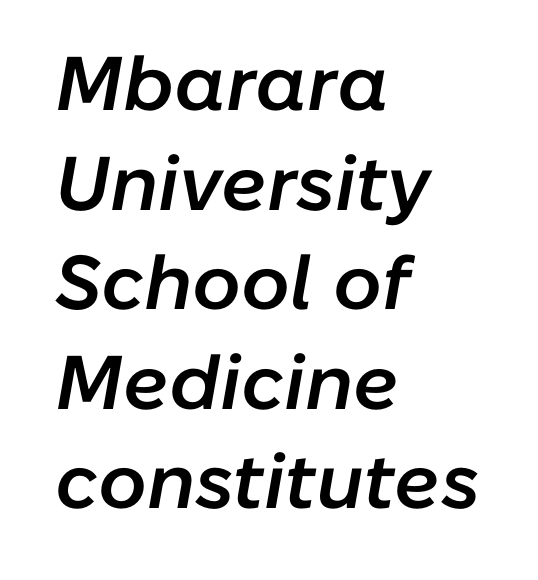
The leading is moderate, giving the passage an even texture. Where is the straight margin? On the left. Looking at the ascenders, they clearly lean. Glance below the letters and you will spot only blank space.
